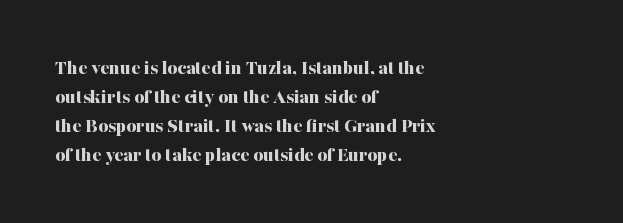
Q: Is the text bold? A: Yes.
Q: Is the text italic (slanted)? A: No, it is upright.
Q: Is the text underlined? A: No.
Q: How is the paragraph aligned? A: Left-aligned.
Q: Is the spacing between letters normal or unusually wide? A: Normal.
Q: Is the spacing between lines tight, normal or loose? A: Normal.
